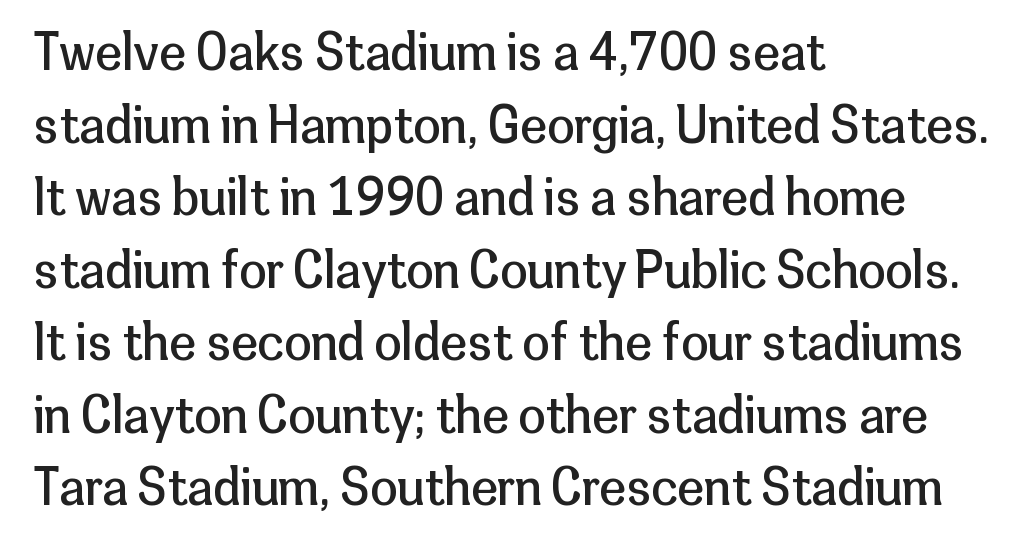
The image shows 49 px regular-weight sans-serif type, upright; set left-aligned, normal line spacing (1.48x), normal letter spacing, not underlined; low stroke contrast and a medium x-height.
